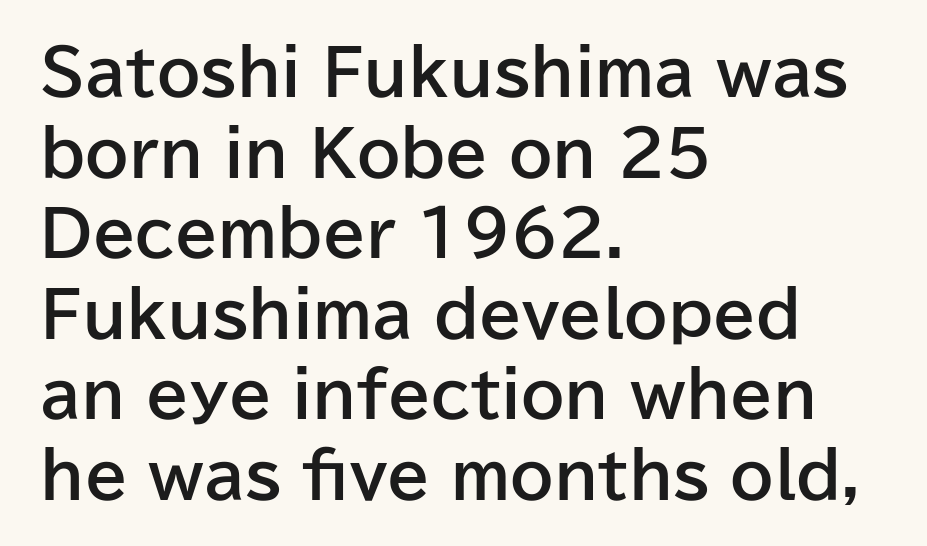
Q: Is the text bold? A: Yes.
Q: Is the text italic (slanted)? A: No, it is upright.
Q: Is the typeface a serif or a sans-serif typeface? A: Sans-serif.
Q: Is the text underlined? A: No.
Q: How is the paragraph aligned? A: Left-aligned.
Q: Is the spacing between letters normal or unusually wide? A: Normal.
Q: Is the spacing between lines tight, normal or loose? A: Normal.
Q: Width (condensed, normal, or wide)? A: Normal.
Q: Stroke contrast? A: Low.
Q: x-height? A: Medium.
Q: Monospaced? A: No.
